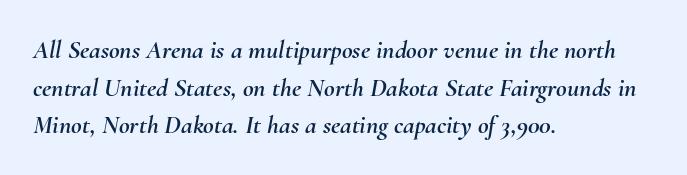
Characters are canted at an angle relative to the baseline's perpendicular. The passage is arranged the way most books set body copy — flush left. Line spacing here is normal. The letterforms sit shoulder to shoulder at normal distance. Honestly, there is no underline to notice here at all.
